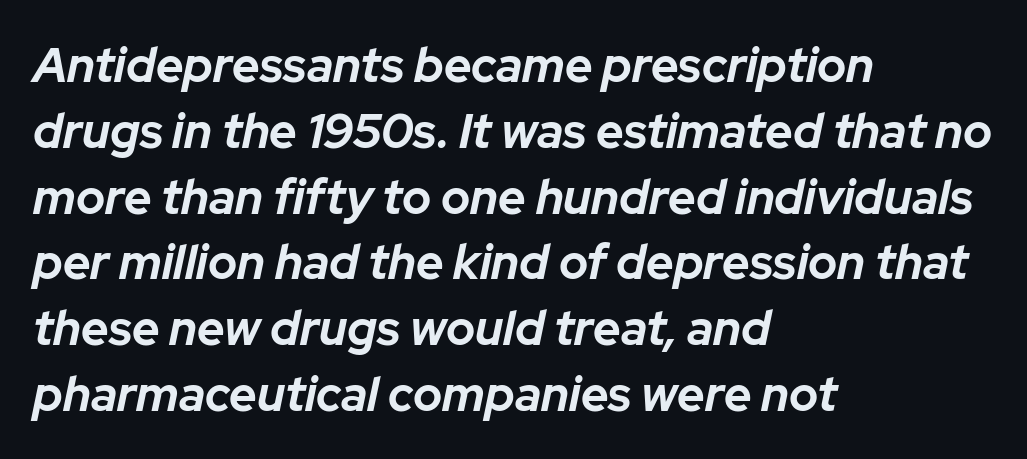
Characters follow at the spacing the type designer built in. How would I describe the line gaps? Plain and ordinary. Clear beneath every line of the passage. As a designer I'd log this as weight 700, bold.
